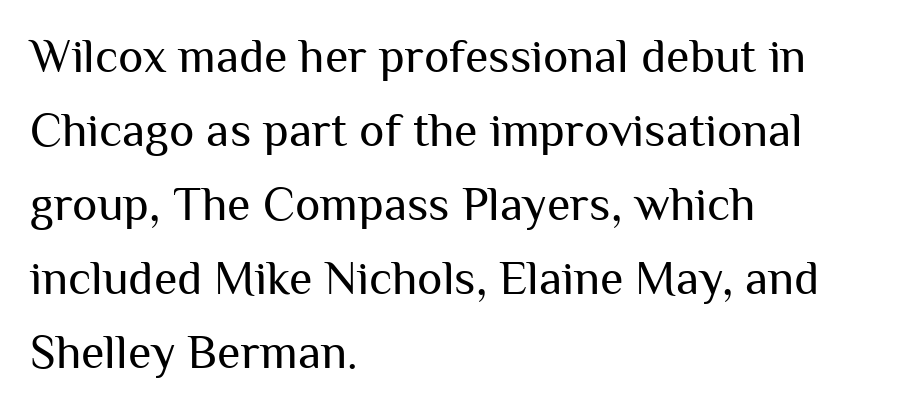
{"serif": "no", "italic": "no", "bold": "no", "weight": "regular", "width": "normal", "stroke_contrast": "medium", "x_height": "medium", "monospaced": "no", "underline": "no", "align": "left", "line_spacing": "normal", "line_spacing_ratio": 1.54, "letter_spacing": "normal", "letter_spacing_em": 0.0, "glyph_px": 48}
